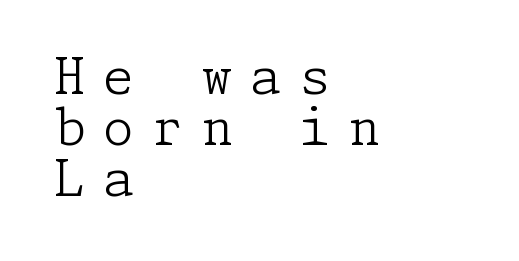
Q: Is the text bold? A: No.
Q: Is the text italic (slanted)? A: No, it is upright.
Q: Is the typeface a serif or a sans-serif typeface? A: Serif.
Q: Is the text underlined? A: No.
Q: How is the paragraph aligned? A: Left-aligned.
Q: Is the spacing between letters normal or unusually wide? A: Unusually wide.
Q: Is the spacing between lines tight, normal or loose? A: Tight.
Q: Width (condensed, normal, or wide)? A: Normal.
Q: Stroke contrast? A: Low.
Q: x-height? A: Medium.
